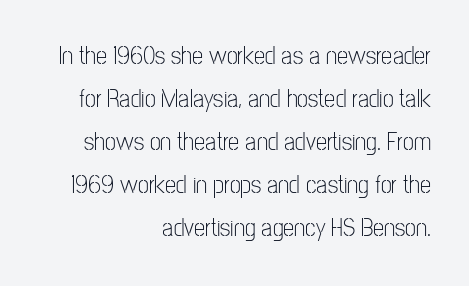
Rendered with straight, roman letterforms. These lines stack with their right ends in a neat column. Weight: not bold — regular or lighter. Glance below the letters and you will spot only blank space.
